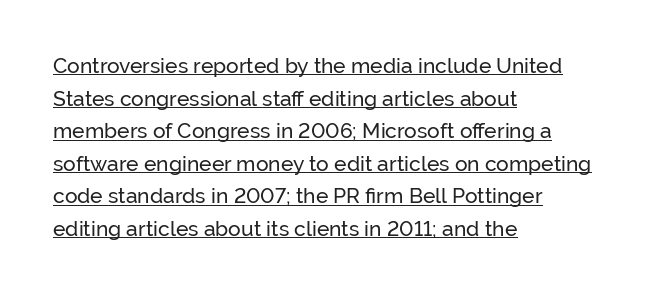
The image shows 21 px text type, upright; set left-aligned, normal line spacing (1.55x), normal letter spacing, underlined.
